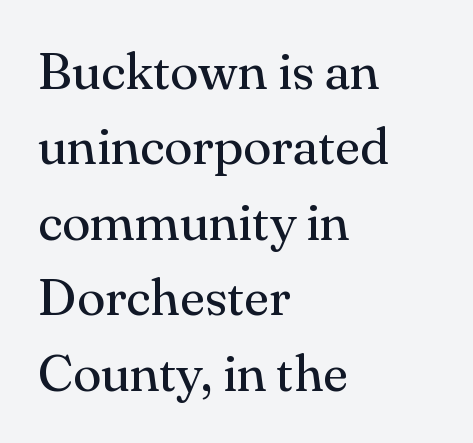
The specimen reads as upright at a glance. Visually the block forms a straight wall on the left and a jagged coastline on the right. What kind of face is this? One with serifs. Spacing verdict: proportional, widths tailored to each character. Letters have the restrained weight of plain body copy at most. Words float on clear page, feet unadorned.
